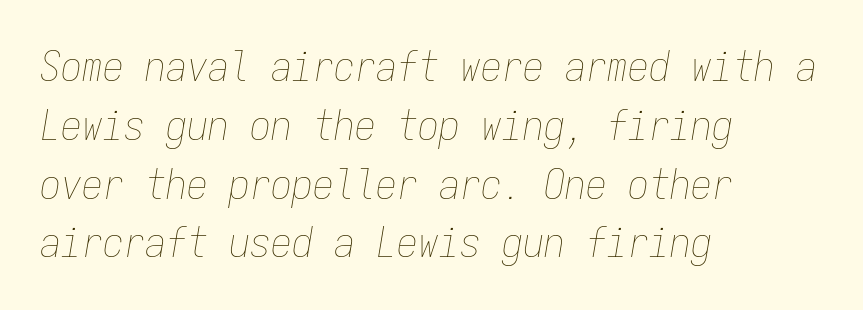
Here the glyphs are tracked normally, forming tight word shapes. Baseline-to-baseline distance is the conventional proportion of letter height. If you drew a line through each stem, it would be angled. This sample has the even, mechanical cadence of fixed-width lettering. The specimen omits any rule beneath the text block's lines.
